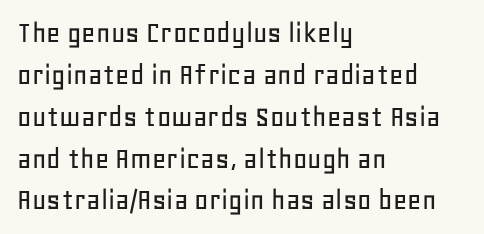
Is this a sans? Yes — the strokes have no serifs. The space between consecutive lines is moderate. No extra tracking has been applied to these lines. The baseline area is clear. Spacing verdict: proportional, widths tailored to each character. Every character sits straight up, as roman type does.
